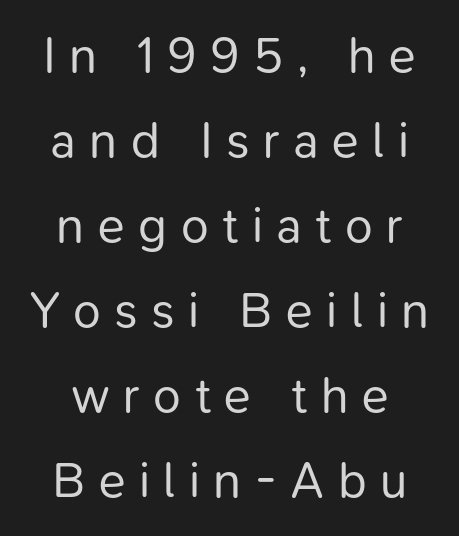
{"serif": "no", "italic": "no", "bold": "no", "weight": "regular", "width": "normal", "stroke_contrast": "low", "x_height": "medium", "monospaced": "no", "underline": "no", "line_spacing": "normal", "line_spacing_ratio": 1.7, "letter_spacing": "wide", "letter_spacing_em": 0.27, "glyph_px": 50}
